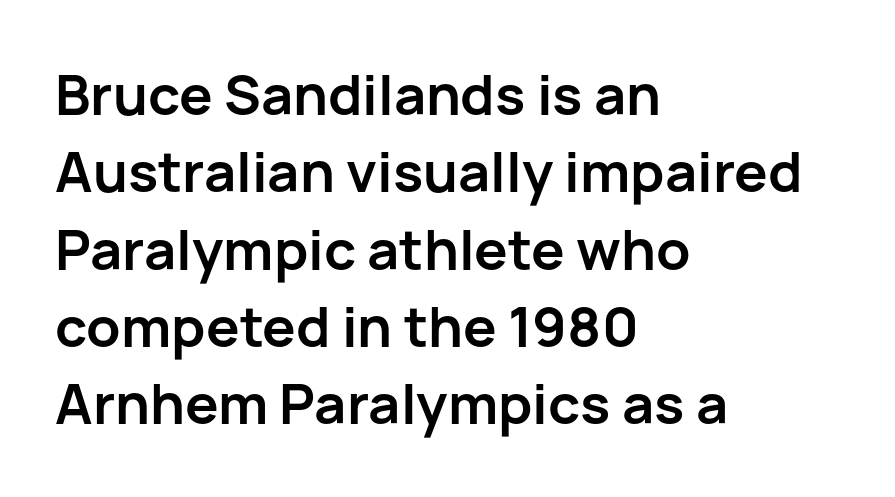
Q: Is the text bold? A: Yes.
Q: Is the text italic (slanted)? A: No, it is upright.
Q: Is the typeface a serif or a sans-serif typeface? A: Sans-serif.
Q: Is the text underlined? A: No.
Q: How is the paragraph aligned? A: Left-aligned.
Q: Is the spacing between letters normal or unusually wide? A: Normal.
Q: Is the spacing between lines tight, normal or loose? A: Normal.
Q: Width (condensed, normal, or wide)? A: Normal.
Q: Stroke contrast? A: Low.
Q: x-height? A: Medium.
Q: Monospaced? A: No.
